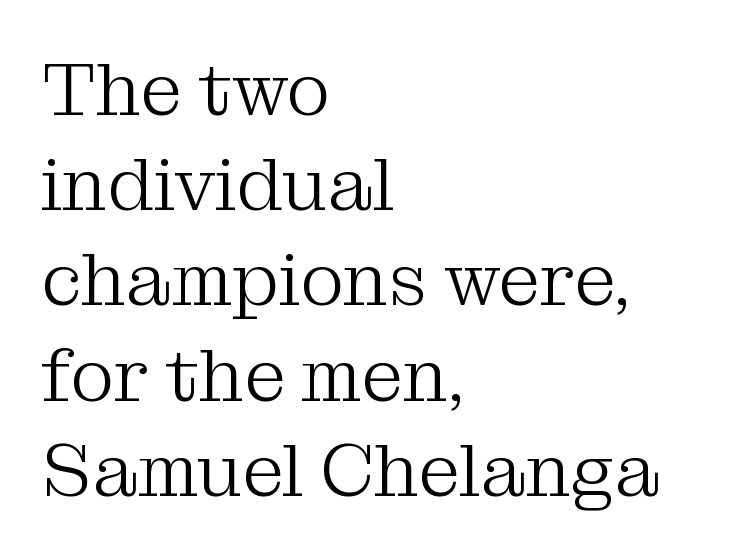
The letters carry serifs — small finishing strokes at the ends of their stems. Think of a printed novel: that variable character pitch is what you see here. Observe the ordinary spacing: letters are neighbours, not strangers. These lines stack with their left ends in a neat column.
